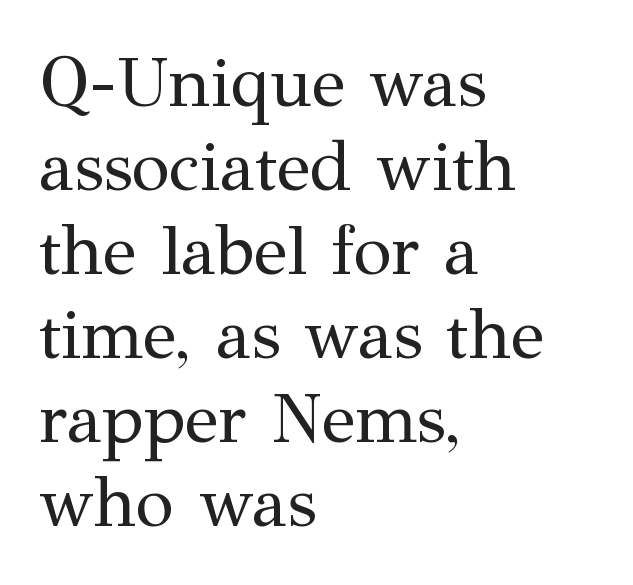
The image shows 70 px regular-weight serif type, upright; set left-aligned, line spacing 1.2x, normal letter spacing, not underlined; medium stroke contrast and a medium x-height.
